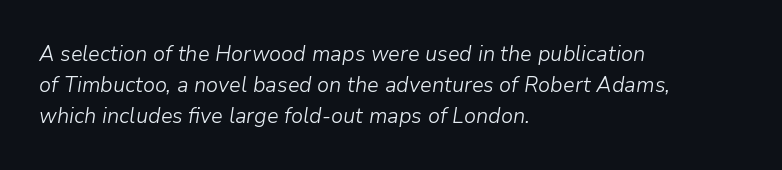
Q: Is the text bold? A: No.
Q: Is the text italic (slanted)? A: Yes, it leans right by about 9 degrees.
Q: Is the text underlined? A: No.
Q: How is the paragraph aligned? A: Left-aligned.
Q: Is the spacing between letters normal or unusually wide? A: Normal.
Q: Is the spacing between lines tight, normal or loose? A: Normal.
